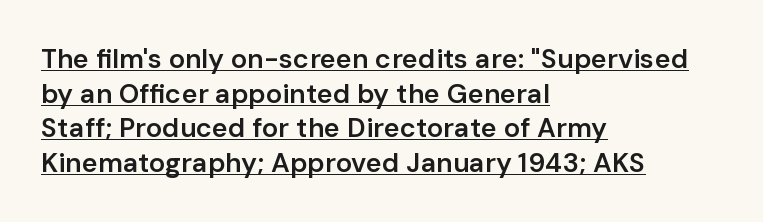
The letters stand straight up with perfectly vertical stems. This rendering leaves character spacing at its baseline value. The rows are spaced the way most documents space them. A fair bit of extra ink — the face is semibold, not bold. This rendering uses left alignment, leaving the right contour irregular. Underlining? Definitely there.
